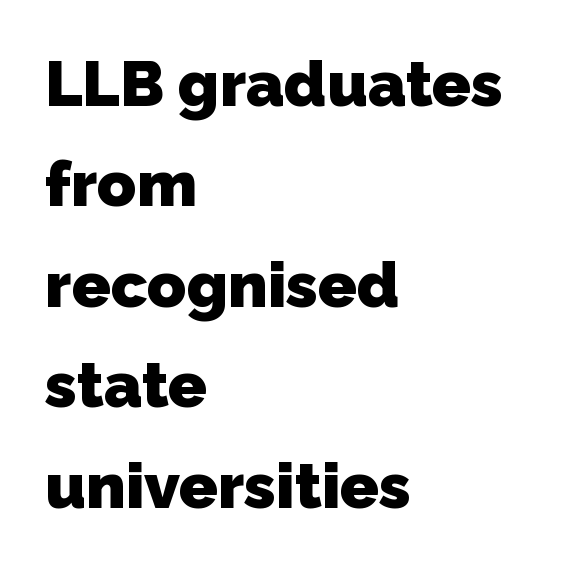
The image shows 64 px heavy sans-serif type; set left-aligned, normal line spacing (1.57x), normal letter spacing, not underlined; low stroke contrast and a medium x-height.
